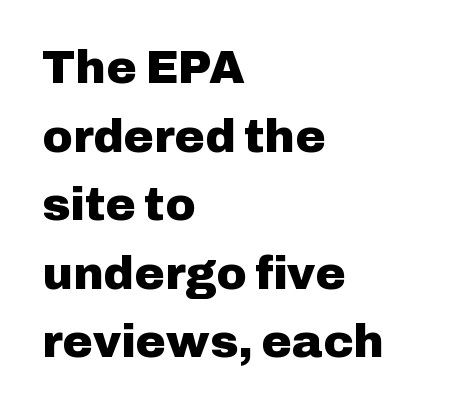
Letter spacing: default. The paragraph has a hard left edge and a soft right edge. The rendering uses a moderate line-height, typical for paragraphs. Notice how thick the strokes are: this is what a full bold looks like.
